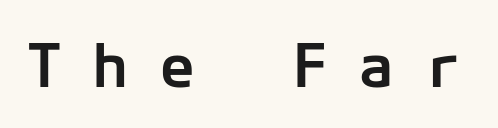
Q: Is the text bold? A: Semi-bold.
Q: Is the text italic (slanted)? A: No, it is upright.
Q: Is the typeface a serif or a sans-serif typeface? A: Sans-serif.
Q: Is the text underlined? A: No.
Q: Is the spacing between letters normal or unusually wide? A: Unusually wide.
Q: Width (condensed, normal, or wide)? A: Normal.
Q: Stroke contrast? A: Low.
Q: x-height? A: Medium.
